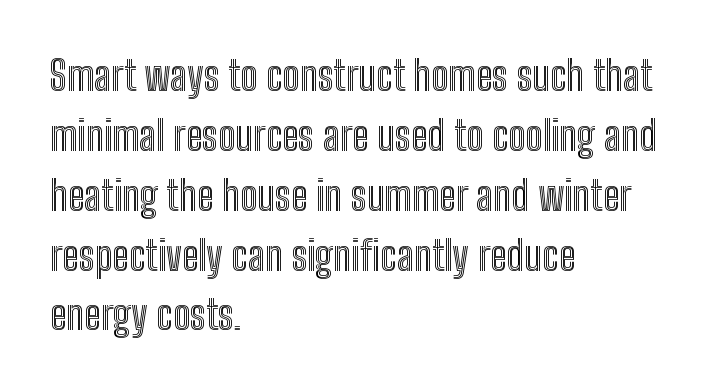
{"italic": "no", "width": "condensed", "x_height": "medium", "monospaced": "no", "underline": "no", "align": "left", "line_spacing": "normal", "line_spacing_ratio": 1.46, "letter_spacing": "normal", "letter_spacing_em": 0.0, "glyph_px": 41}
